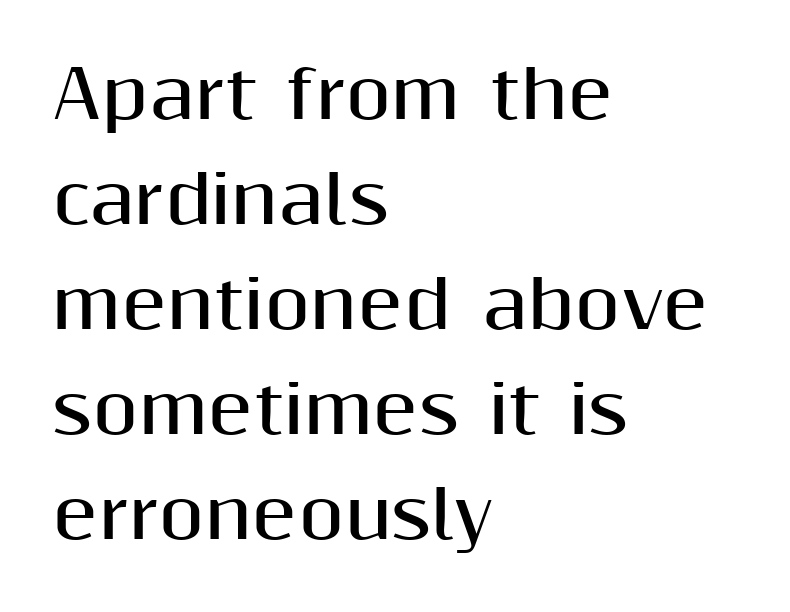
Q: Is the text bold? A: Yes.
Q: Is the text italic (slanted)? A: No, it is upright.
Q: Is the typeface a serif or a sans-serif typeface? A: Sans-serif.
Q: Is the text underlined? A: No.
Q: How is the paragraph aligned? A: Left-aligned.
Q: Is the spacing between letters normal or unusually wide? A: Normal.
Q: Is the spacing between lines tight, normal or loose? A: Normal.
Q: Width (condensed, normal, or wide)? A: Normal.
Q: Stroke contrast? A: Medium.
Q: x-height? A: Medium.
Q: Monospaced? A: No.
